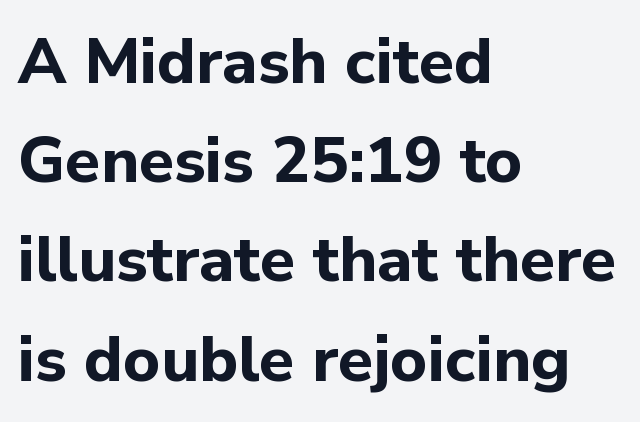
The image shows 64 px bold sans-serif type, upright; set left-aligned, normal line spacing (1.55x), normal letter spacing, not underlined; low stroke contrast and a medium x-height.
